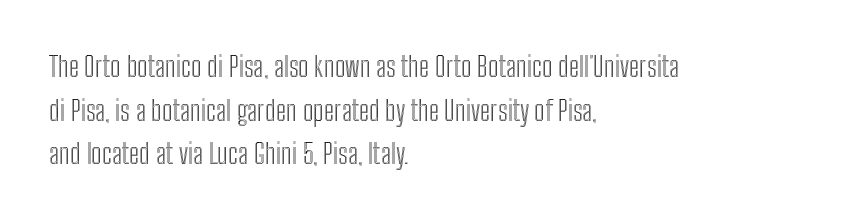
{"italic": "no", "width": "condensed", "x_height": "medium", "monospaced": "no", "underline": "no", "align": "left", "line_spacing": "normal", "line_spacing_ratio": 1.56, "letter_spacing": "normal", "letter_spacing_em": 0.0, "glyph_px": 28}
